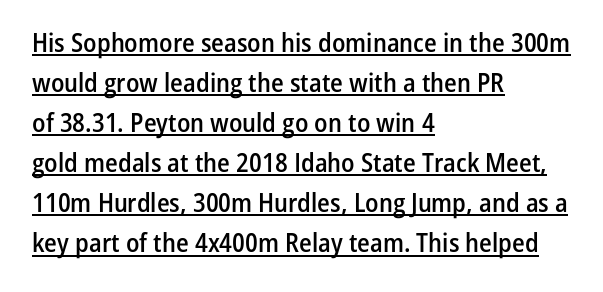
Q: Is the text bold? A: Semi-bold.
Q: Is the text italic (slanted)? A: No, it is upright.
Q: Is the text underlined? A: Yes.
Q: How is the paragraph aligned? A: Left-aligned.
Q: Is the spacing between letters normal or unusually wide? A: Normal.
Q: Is the spacing between lines tight, normal or loose? A: Normal.
